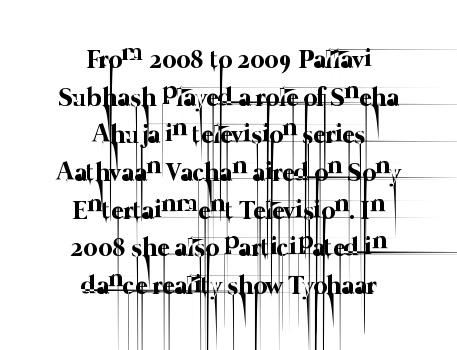
{"bold": "no", "underline": "no", "align": "center", "line_spacing": "normal", "line_spacing_ratio": 1.45, "letter_spacing": "normal", "letter_spacing_em": 0.0, "glyph_px": 26}
